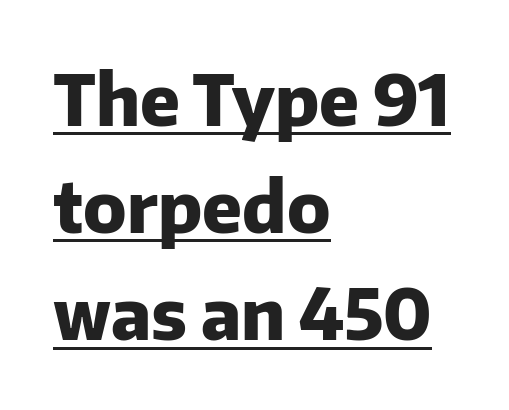
Q: Is the text bold? A: Yes.
Q: Is the text italic (slanted)? A: No, it is upright.
Q: Is the typeface a serif or a sans-serif typeface? A: Sans-serif.
Q: Is the text underlined? A: Yes.
Q: How is the paragraph aligned? A: Left-aligned.
Q: Is the spacing between letters normal or unusually wide? A: Normal.
Q: Is the spacing between lines tight, normal or loose? A: Normal.
Q: Width (condensed, normal, or wide)? A: Normal.
Q: Stroke contrast? A: Low.
Q: x-height? A: Medium.
Q: Monospaced? A: No.
